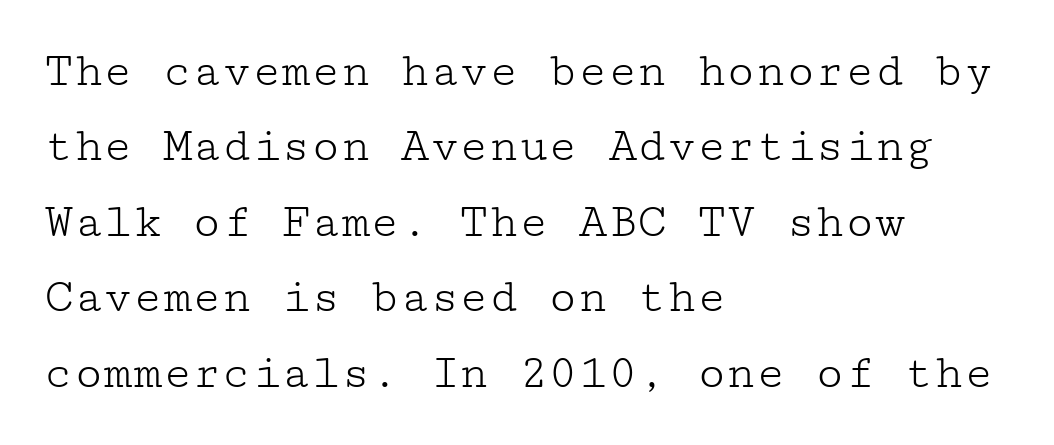
{"serif": "yes", "italic": "no", "bold": "no", "weight": "light", "width": "wide", "stroke_contrast": "low", "x_height": "medium", "underline": "no", "align": "left", "line_spacing": "normal", "line_spacing_ratio": 1.54, "letter_spacing": "normal", "letter_spacing_em": 0.0, "glyph_px": 49}
